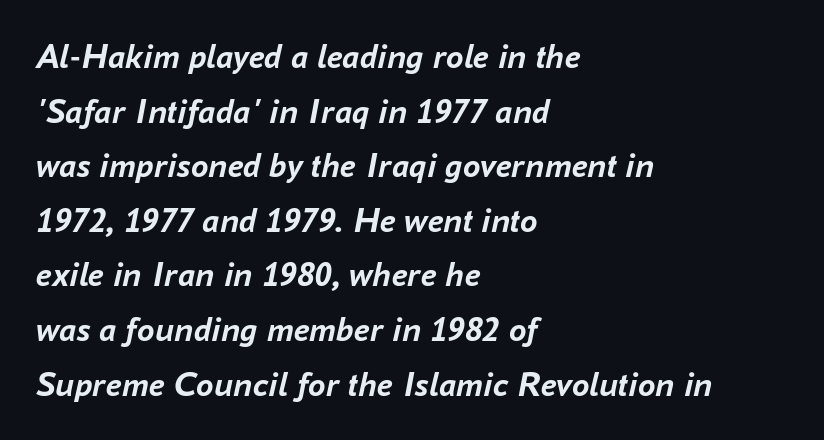
Q: Is the text bold? A: Yes.
Q: Is the text italic (slanted)? A: Yes, it leans right by about 16 degrees.
Q: Is the text underlined? A: No.
Q: How is the paragraph aligned? A: Left-aligned.
Q: Is the spacing between letters normal or unusually wide? A: Normal.
Q: Is the spacing between lines tight, normal or loose? A: Normal.
Q: Width (condensed, normal, or wide)? A: Normal.
Q: Stroke contrast? A: Low.
Q: x-height? A: Medium.
Q: Monospaced? A: No.
